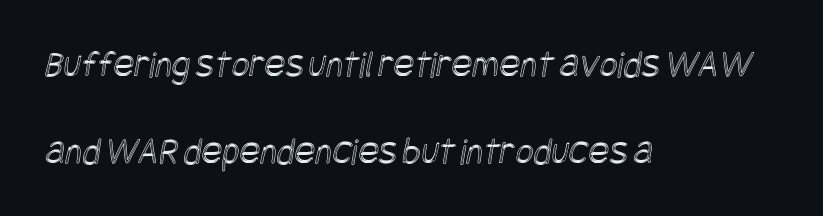
Q: Is the text underlined? A: No.
Q: How is the paragraph aligned? A: Left-aligned.
Q: Is the spacing between letters normal or unusually wide? A: Normal.
Q: Is the spacing between lines tight, normal or loose? A: Loose.
Q: Width (condensed, normal, or wide)? A: Condensed.
Q: x-height? A: Large.
